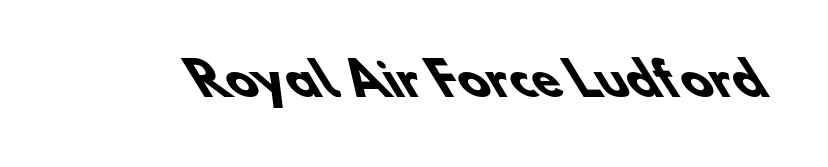
{"serif": "no", "bold": "yes", "weight": "heavy", "width": "normal", "stroke_contrast": "low", "x_height": "small", "monospaced": "no", "underline": "no", "letter_spacing": "normal", "letter_spacing_em": 0.0, "glyph_px": 45}
